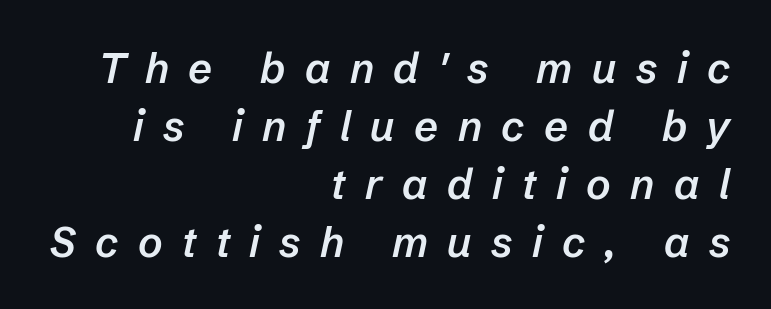
Q: Is the text bold? A: Semi-bold.
Q: Is the text italic (slanted)? A: Yes, it leans right by about 12 degrees.
Q: Is the text underlined? A: No.
Q: How is the paragraph aligned? A: Right-aligned.
Q: Is the spacing between letters normal or unusually wide? A: Unusually wide.
Q: Is the spacing between lines tight, normal or loose? A: Normal.
Q: Width (condensed, normal, or wide)? A: Normal.
Q: Stroke contrast? A: Low.
Q: x-height? A: Medium.
Q: Monospaced? A: No.
